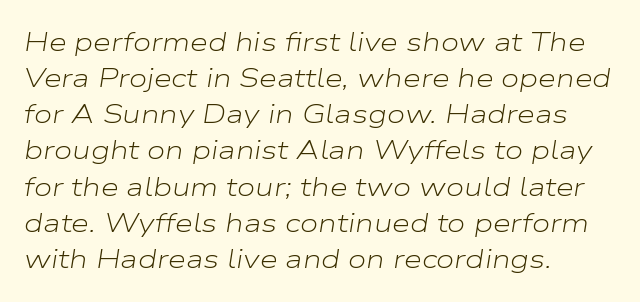
Q: Is the text bold? A: No.
Q: Is the text italic (slanted)? A: Yes, it leans right by about 9 degrees.
Q: Is the text underlined? A: No.
Q: How is the paragraph aligned? A: Left-aligned.
Q: Is the spacing between letters normal or unusually wide? A: Normal.
Q: Is the spacing between lines tight, normal or loose? A: Normal.
